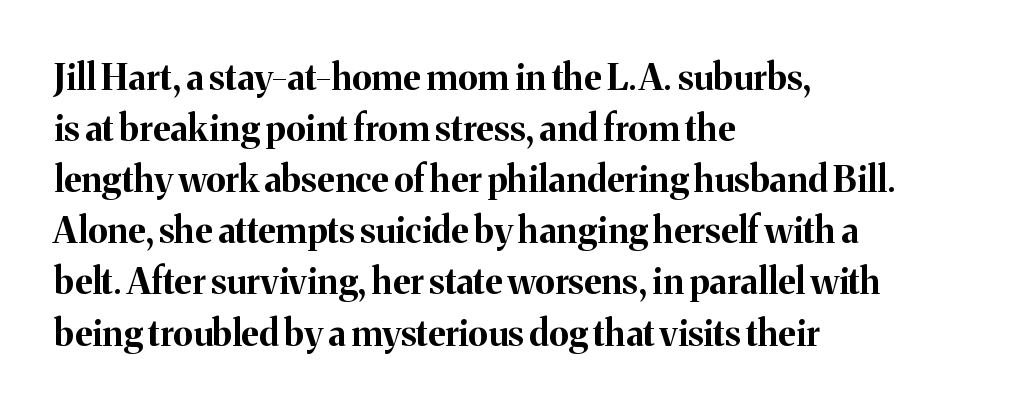
{"serif": "yes", "italic": "no", "bold": "yes", "weight": "bold", "width": "normal", "stroke_contrast": "medium", "x_height": "medium", "monospaced": "no", "underline": "no", "align": "left", "line_spacing": "normal", "line_spacing_ratio": 1.42, "letter_spacing": "normal", "letter_spacing_em": 0.0, "glyph_px": 36}
